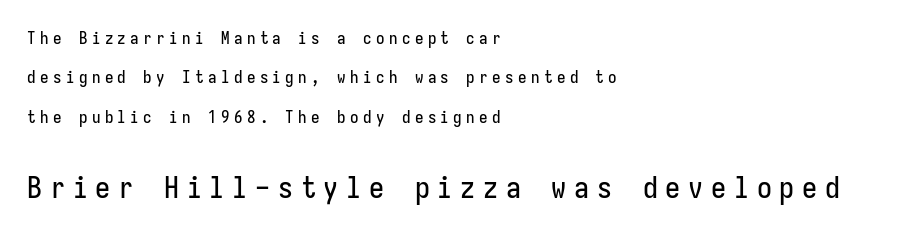
{"serif": "no", "italic": "no", "width": "condensed", "stroke_contrast": "low", "x_height": "medium", "underline": "no", "align": "left", "line_spacing": "loose", "line_spacing_ratio": 2.32, "letter_spacing": "wide", "letter_spacing_em": 0.26, "larger_block": "second", "size_ratio": 1.76, "glyph_px": 30}
